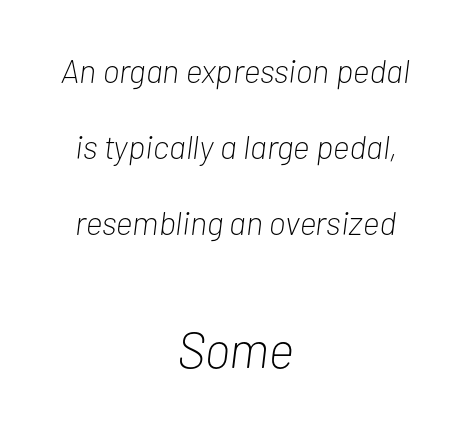
Reading down the column, the eye jumps a long way to each next line. Each letter keeps its own natural width here, so spacing adapts to shape. An italicized treatment has been applied to the whole sample. A clean baseline with only descenders dipping below it.
